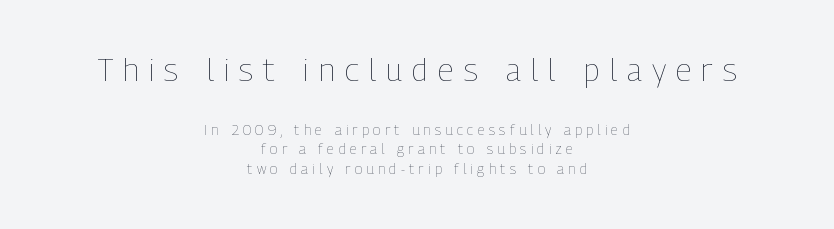
Bigger letters appear in the top chunk; the bottom chunk is reduced. The weight would be labelled regular, book, light, or lighter still. Clear beneath every line of the passage. The space between consecutive lines is moderate. Line starts and ends both wander, symmetrically. The axis of the letterforms is exactly vertical.
